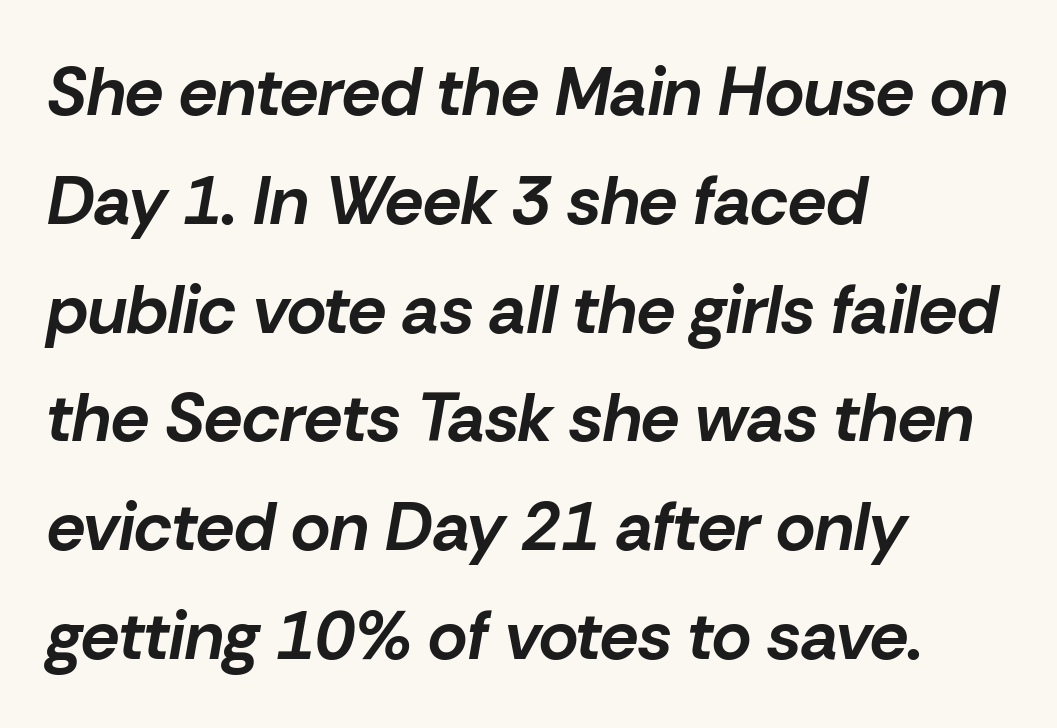
The image shows 68 px bold type, italic (leaning right); set left-aligned, normal line spacing (1.6x), normal letter spacing, not underlined; low stroke contrast and a medium x-height.
